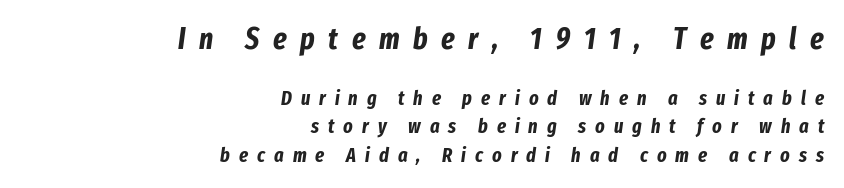
{"italic": "yes", "lean": "right", "slant_degrees": 8, "bold": "yes", "weight": "bold", "width": "condensed", "stroke_contrast": "low", "x_height": "medium", "monospaced": "no", "underline": "no", "align": "right", "line_spacing": "normal", "line_spacing_ratio": 1.41, "letter_spacing": "wide", "letter_spacing_em": 0.45, "larger_block": "first", "size_ratio": 1.5, "glyph_px": 30}
